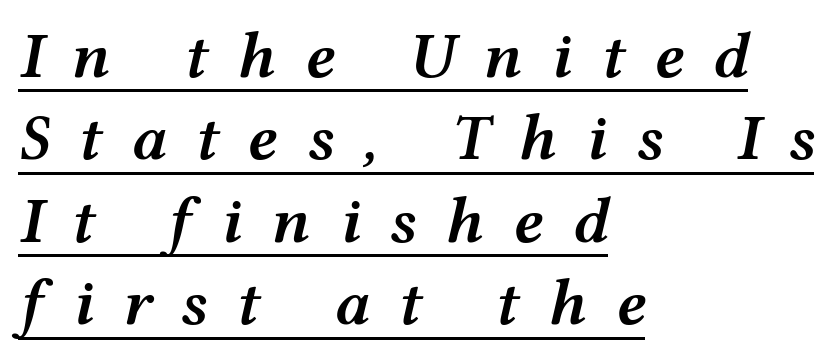
The image shows 66 px semibold, wide type, italic (leaning right); set left-aligned, normal line spacing (1.25x), unusually wide letter spacing (+0.43 em), underlined; medium stroke contrast and a medium x-height.
